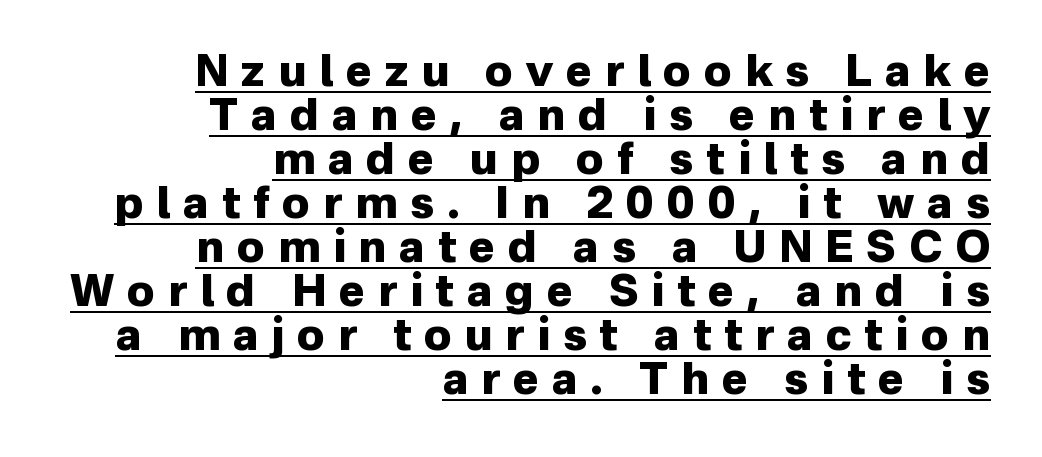
The image shows 44 px heavy sans-serif type, upright; set right-aligned, tight line spacing (1.0x), unusually wide letter spacing (+0.29 em), underlined; low stroke contrast and a medium x-height.
